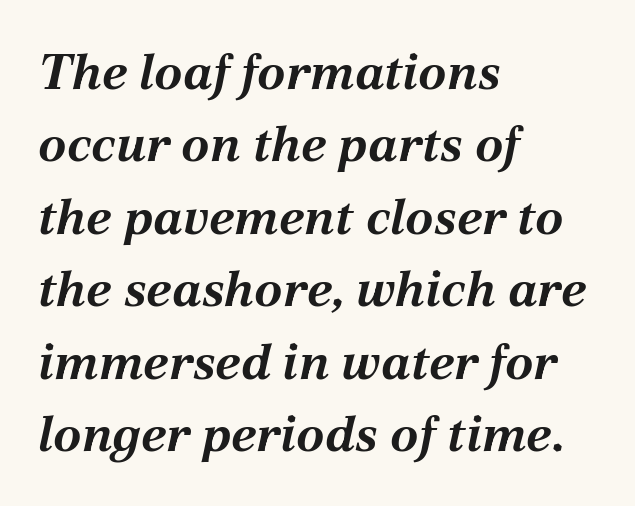
{"italic": "yes", "lean": "right", "slant_degrees": 12, "bold": "yes", "weight": "bold", "width": "normal", "stroke_contrast": "medium", "x_height": "medium", "monospaced": "no", "underline": "no", "align": "left", "line_spacing": "normal", "line_spacing_ratio": 1.42, "letter_spacing": "normal", "letter_spacing_em": 0.0, "glyph_px": 51}
